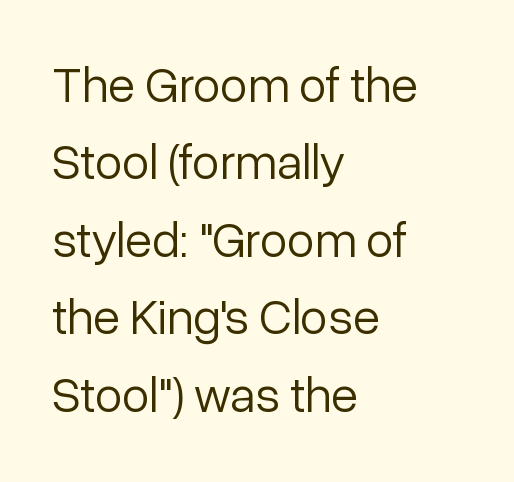
The image shows 50 px light sans-serif type, upright; set left-aligned, normal line spacing (1.55x), normal letter spacing, not underlined; low stroke contrast and a medium x-height.
